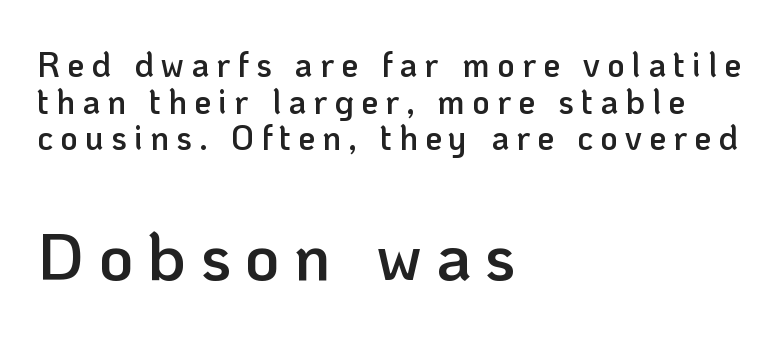
Q: Is the text bold? A: Semi-bold.
Q: Is the text italic (slanted)? A: No, it is upright.
Q: Is the typeface a serif or a sans-serif typeface? A: Sans-serif.
Q: Is the text underlined? A: No.
Q: How is the paragraph aligned? A: Left-aligned.
Q: Is the spacing between letters normal or unusually wide? A: Unusually wide.
Q: Is the spacing between lines tight, normal or loose? A: Tight.
Q: Which block of text is set in a larger size, the first (top) or the second (bottom)? A: The second (bottom) one.
Q: Width (condensed, normal, or wide)? A: Normal.
Q: Stroke contrast? A: Low.
Q: x-height? A: Medium.
Q: Monospaced? A: No.
